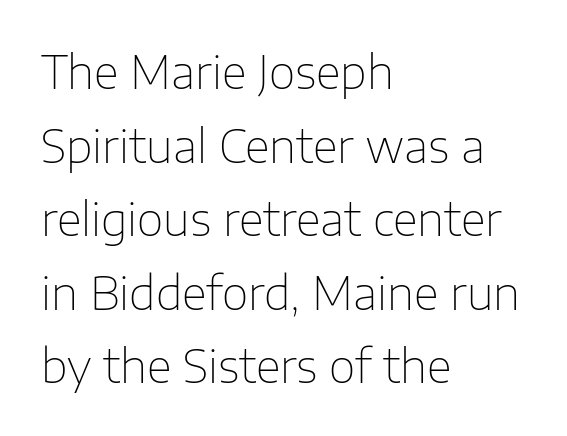
The passage shown is not bold in any degree. This is sans-serif lettering, the kind often seen on screens and signage. The text block is weighted toward the left margin, trailing off unevenly rightward. Anything drawn beneath the words? Only blank space.
